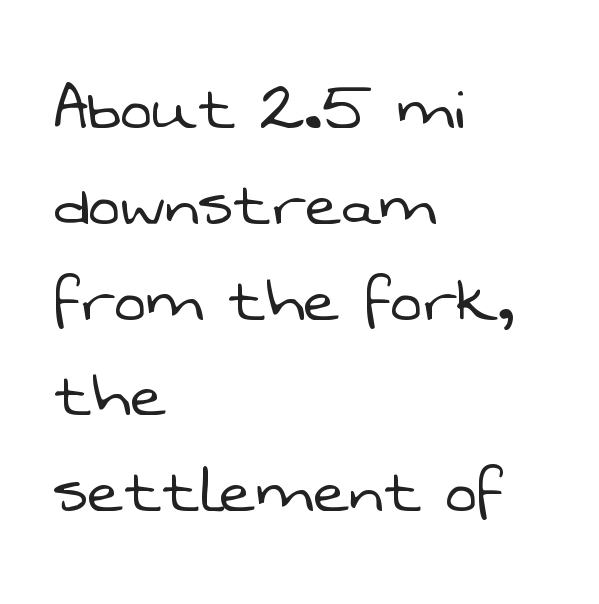
Q: Is the text bold? A: No.
Q: Is the typeface a serif or a sans-serif typeface? A: Sans-serif.
Q: Is the text underlined? A: No.
Q: How is the paragraph aligned? A: Left-aligned.
Q: Is the spacing between letters normal or unusually wide? A: Normal.
Q: Is the spacing between lines tight, normal or loose? A: Normal.
Q: Width (condensed, normal, or wide)? A: Normal.
Q: Stroke contrast? A: Low.
Q: x-height? A: Medium.
Q: Monospaced? A: No.
